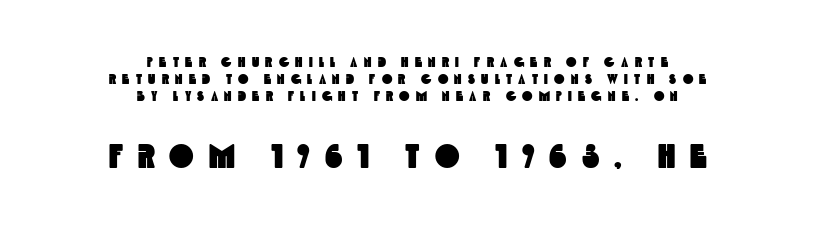
The image shows 33 px condensed sans-serif type; set centered, line spacing 1.22x, unusually wide letter spacing (+0.45 em), not underlined; the second (bottom) block is 2.36x larger; a large x-height.
